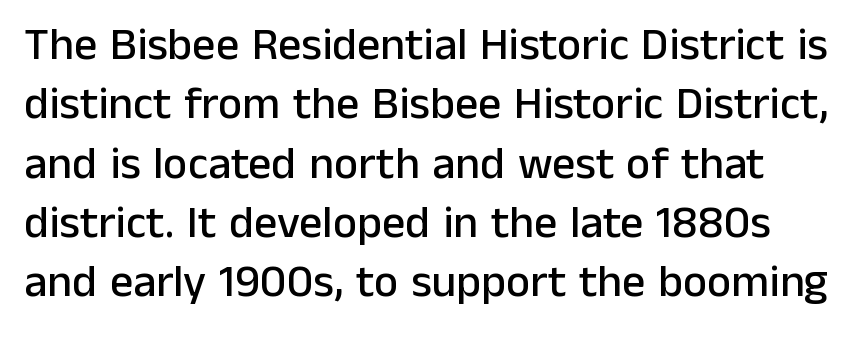
The image shows 46 px sans-serif type, upright; set normal line spacing (1.29x), normal letter spacing, not underlined; low stroke contrast and a medium x-height.
